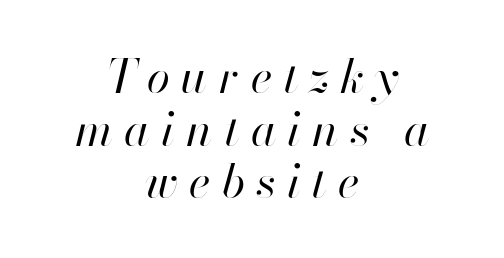
Underlining? Definitely not there. It's the slanting kind of type. Neither beginnings nor endings align; midpoints do. One glance says dense: line gaps are narrower than usual. The letters look calm and open, with moderate or lighter stems. Think of a printed novel: that variable character pitch is what you see here.
